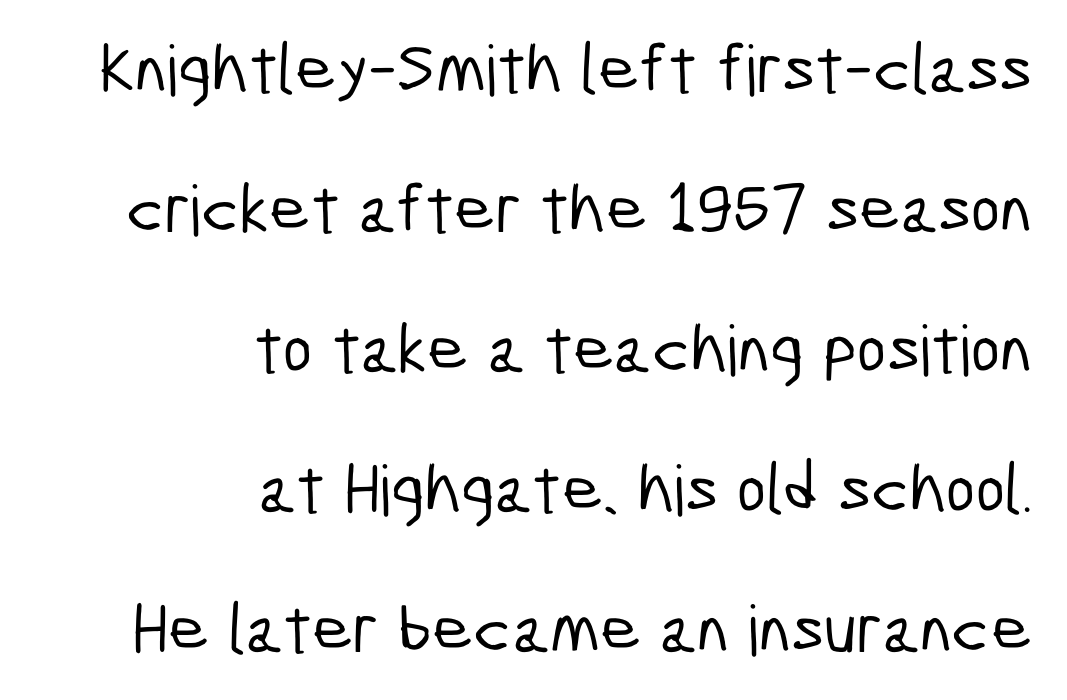
Q: Is the typeface a serif or a sans-serif typeface? A: Sans-serif.
Q: Is the text underlined? A: No.
Q: How is the paragraph aligned? A: Right-aligned.
Q: Is the spacing between letters normal or unusually wide? A: Normal.
Q: Is the spacing between lines tight, normal or loose? A: Loose.
Q: Width (condensed, normal, or wide)? A: Condensed.
Q: Stroke contrast? A: Low.
Q: x-height? A: Medium.
Q: Monospaced? A: No.
